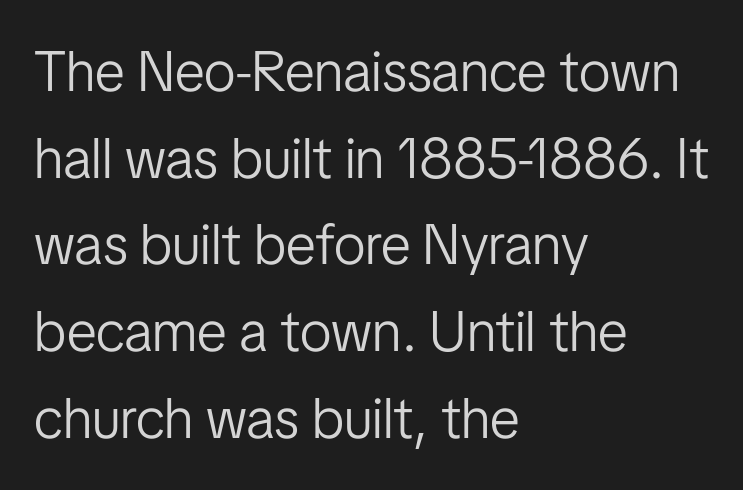
Does the leading feel generous? No, just average. Spacing verdict: proportional, widths tailored to each character. Upright lettering throughout. Nothing sits at the stroke ends, so this counts as sans-serif. Plain, unruled lines of type.
